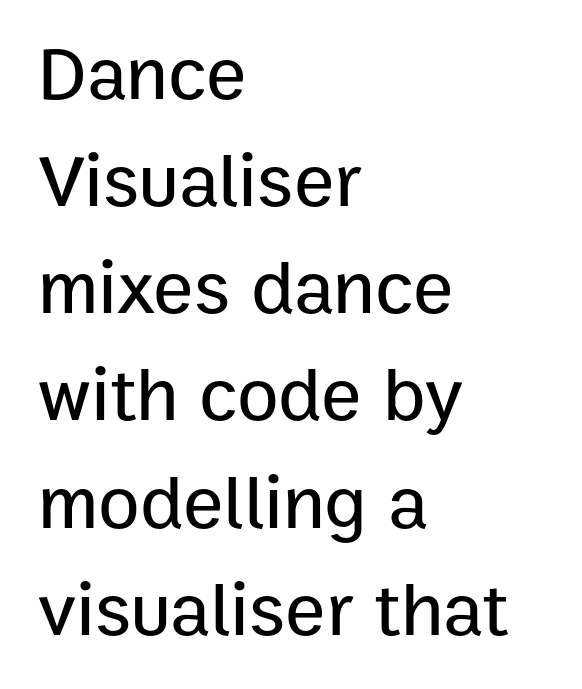
The zone under the glyphs is completely vacant. Does the copy run flush right? No — it runs flush left. Nothing sits at the stroke ends, so this counts as sans-serif. The rendering uses a moderate line-height, typical for paragraphs. This is roman type, the default non-slanted kind. There is no visible air inserted between adjacent glyphs.
